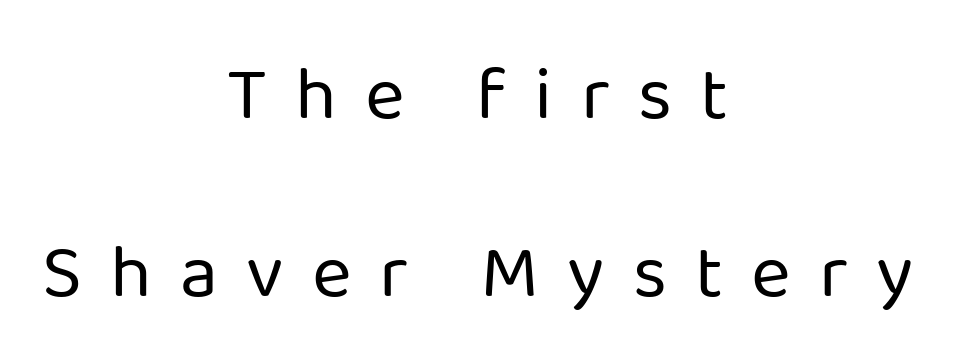
The image shows 76 px regular-weight sans-serif type, upright; set centered, loose line spacing (2.34x), unusually wide letter spacing (+0.37 em), not underlined; low stroke contrast and a medium x-height.
